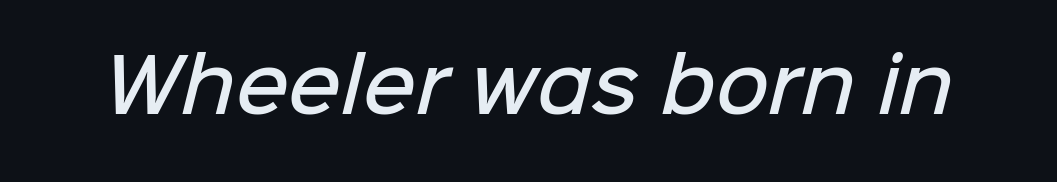
These words are printed semibold, heavier than regular yet not bold. You could not count columns in this text — the font is proportionally spaced. Just letters on the line, the space beneath them empty. Serifs: no, the terminals of the letterforms are clean. Characters follow at the spacing the type designer built in.
